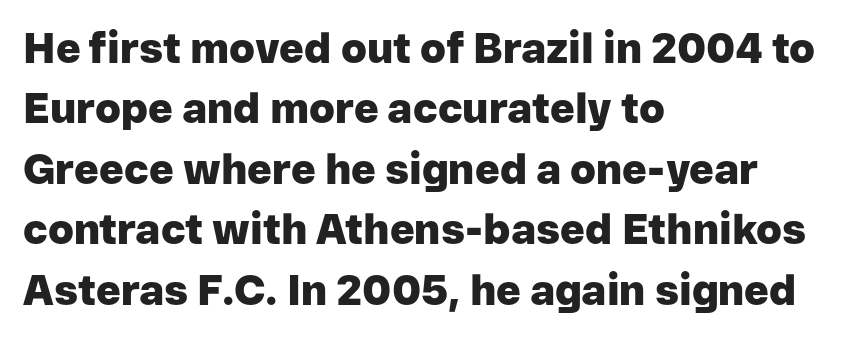
{"serif": "no", "italic": "no", "bold": "yes", "weight": "heavy", "width": "normal", "stroke_contrast": "low", "x_height": "medium", "monospaced": "no", "underline": "no", "align": "left", "line_spacing": "normal", "line_spacing_ratio": 1.44, "letter_spacing": "normal", "letter_spacing_em": 0.0, "glyph_px": 42}
